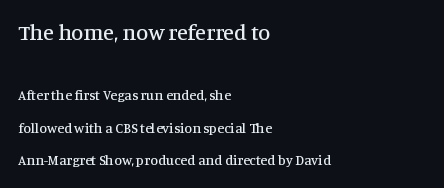
Q: Is the text italic (slanted)? A: No, it is upright.
Q: Is the text underlined? A: No.
Q: How is the paragraph aligned? A: Left-aligned.
Q: Is the spacing between letters normal or unusually wide? A: Normal.
Q: Is the spacing between lines tight, normal or loose? A: Loose.
Q: Which block of text is set in a larger size, the first (top) or the second (bottom)? A: The first (top) one.
